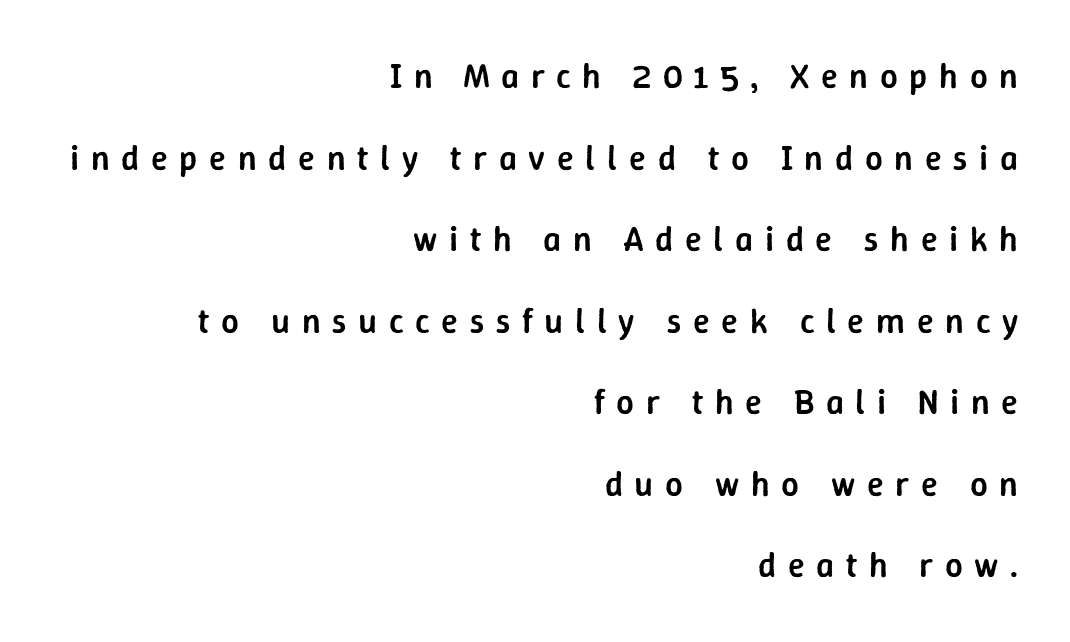
The paragraph has a hard right edge and a soft left edge. Regarding serifs, this sample does without them. You could not count columns in this text — the font is proportionally spaced. One glance says open: line gaps are wider than usual. Every letter is mildly thick-stroked: semibold rather than bold.
